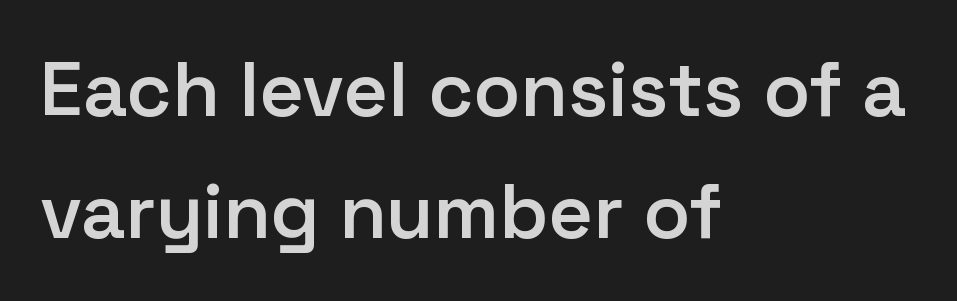
Q: Is the text bold? A: Semi-bold.
Q: Is the text italic (slanted)? A: No, it is upright.
Q: Is the typeface a serif or a sans-serif typeface? A: Sans-serif.
Q: Is the text underlined? A: No.
Q: How is the paragraph aligned? A: Left-aligned.
Q: Is the spacing between letters normal or unusually wide? A: Normal.
Q: Is the spacing between lines tight, normal or loose? A: Normal.
Q: Width (condensed, normal, or wide)? A: Normal.
Q: Stroke contrast? A: Low.
Q: x-height? A: Medium.
Q: Monospaced? A: No.
